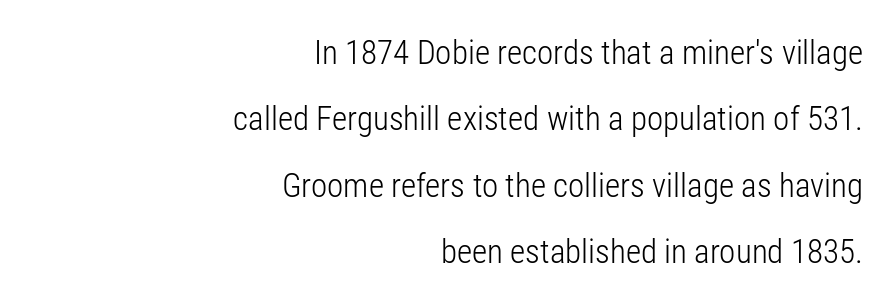
{"serif": "no", "italic": "no", "bold": "no", "weight": "light", "width": "condensed", "stroke_contrast": "low", "x_height": "medium", "monospaced": "no", "underline": "no", "align": "right", "line_spacing": "loose", "line_spacing_ratio": 2.01, "letter_spacing": "normal", "letter_spacing_em": 0.0, "glyph_px": 33}
